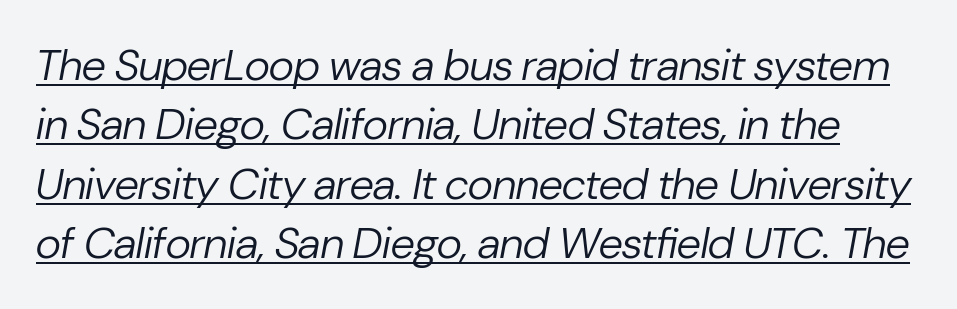
The image shows 44 px regular-weight type, italic (leaning right); set normal line spacing (1.35x), normal letter spacing, underlined; low stroke contrast and a medium x-height.
